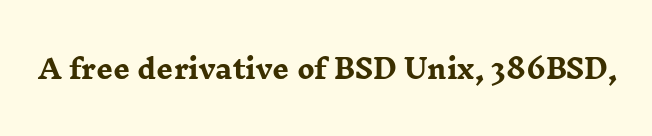
{"italic": "no", "bold": "yes", "underline": "no", "letter_spacing": "normal", "letter_spacing_em": 0.0, "glyph_px": 26}
